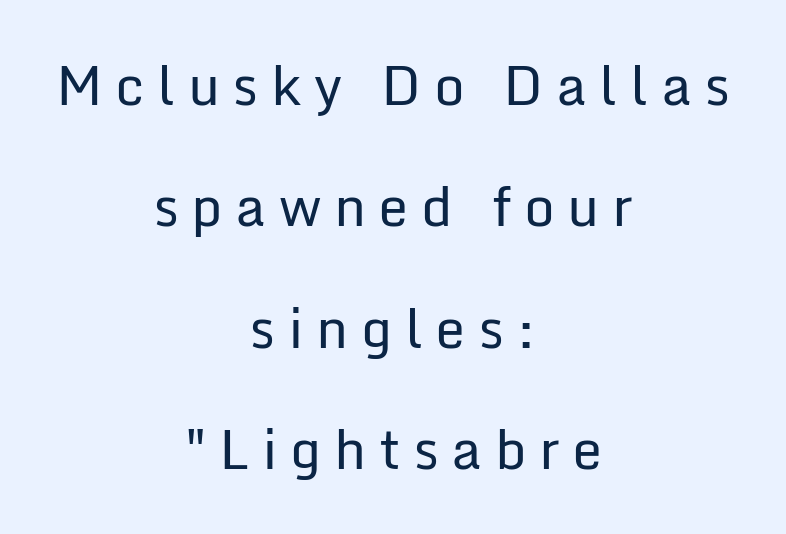
The image shows 54 px regular-weight sans-serif type, upright; set centered, loose line spacing (2.25x), unusually wide letter spacing (+0.23 em), not underlined; low stroke contrast and a medium x-height.
